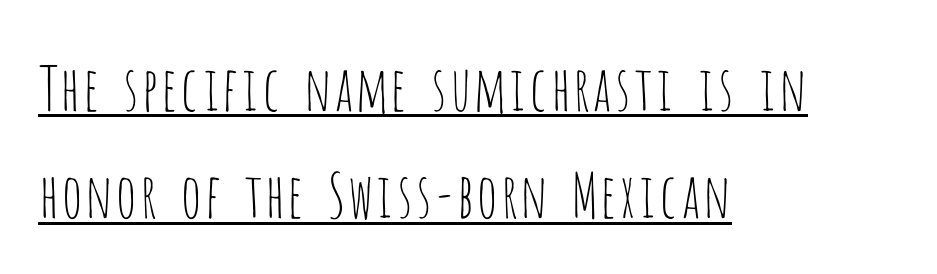
{"serif": "no", "italic": "no", "bold": "no", "weight": "thin", "width": "condensed", "stroke_contrast": "low", "x_height": "large", "monospaced": "no", "underline": "yes", "align": "left", "line_spacing_ratio": 1.76, "letter_spacing": "normal", "letter_spacing_em": 0.0, "glyph_px": 61}
